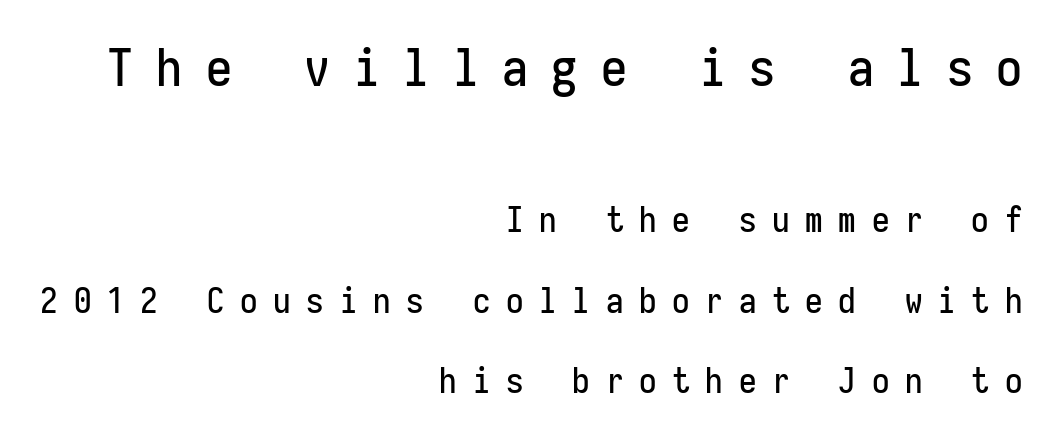
{"serif": "no", "italic": "no", "width": "condensed", "stroke_contrast": "low", "x_height": "medium", "monospaced": "yes", "underline": "no", "align": "right", "line_spacing": "loose", "line_spacing_ratio": 2.31, "letter_spacing": "wide", "letter_spacing_em": 0.45, "larger_block": "first", "size_ratio": 1.49, "glyph_px": 52}
